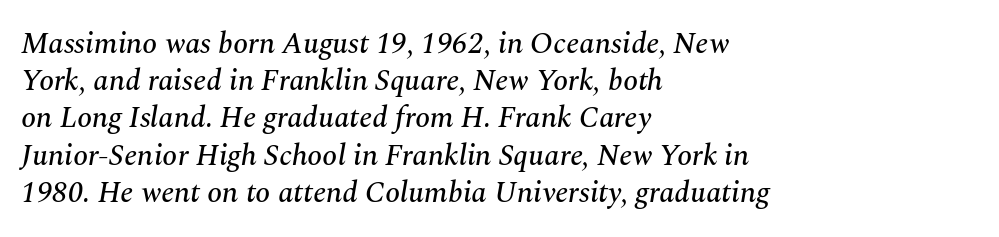
Serifs: yes, visible at the terminals of the letterforms. The text carries the slant typical of an italic or oblique font. Horizontal alignment here is leftward, the default for most running prose. The letters advance in unequal steps, a hallmark of proportional type. Compared with typical body copy, the letter spacing here is the same.
